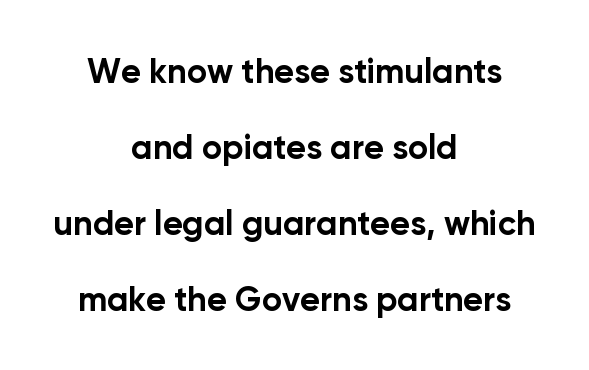
{"serif": "no", "italic": "no", "bold": "yes", "weight": "bold", "width": "normal", "stroke_contrast": "low", "x_height": "medium", "monospaced": "no", "underline": "no", "align": "center", "line_spacing": "loose", "line_spacing_ratio": 2.24, "letter_spacing": "normal", "letter_spacing_em": 0.0, "glyph_px": 34}
